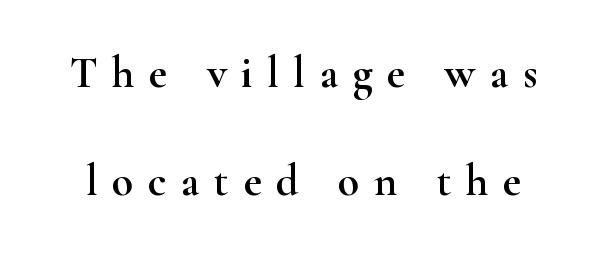
Q: Is the text italic (slanted)? A: No, it is upright.
Q: Is the typeface a serif or a sans-serif typeface? A: Serif.
Q: Is the text underlined? A: No.
Q: Is the spacing between letters normal or unusually wide? A: Unusually wide.
Q: Is the spacing between lines tight, normal or loose? A: Loose.
Q: Width (condensed, normal, or wide)? A: Wide.
Q: Stroke contrast? A: High.
Q: x-height? A: Small.
Q: Monospaced? A: No.
